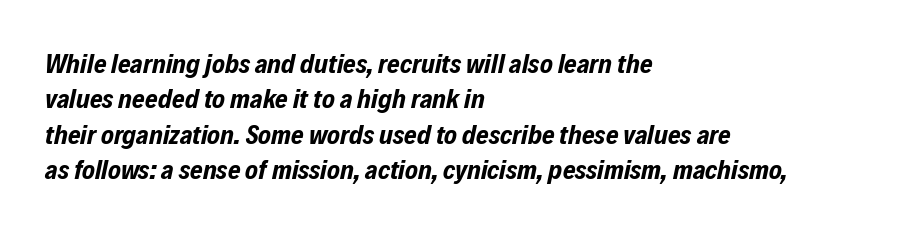
Compared with typical paragraphs, the rows here are spaced about the same. The glyphs look as if they've been sheared to an angle. Look at the tracking — it's just the regular setting, nothing added. The passage shown is emphatically bold. Layout note: lines flush left. No word sits above an underline.
